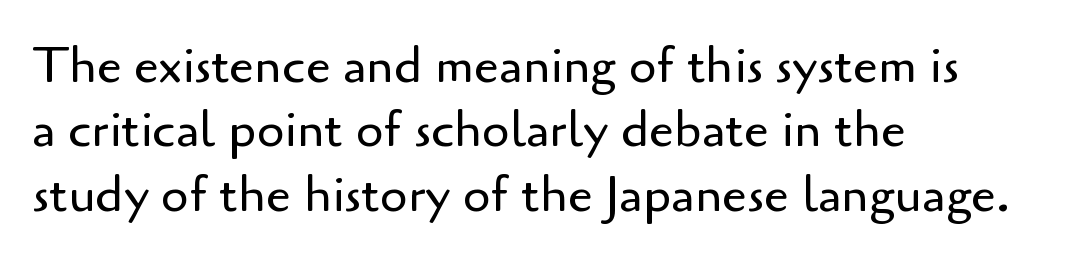
{"serif": "no", "italic": "no", "bold": "no", "weight": "regular", "width": "normal", "stroke_contrast": "low", "x_height": "small", "monospaced": "no", "underline": "no", "align": "left", "line_spacing": "normal", "line_spacing_ratio": 1.29, "letter_spacing": "normal", "letter_spacing_em": 0.0, "glyph_px": 50}
